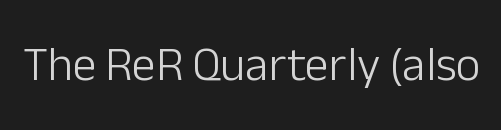
The image shows 48 px light sans-serif type, upright; set normal letter spacing, not underlined; low stroke contrast and a medium x-height.
